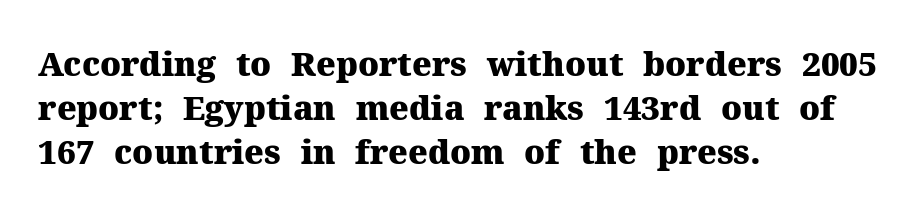
{"serif": "yes", "italic": "no", "bold": "yes", "weight": "heavy", "width": "normal", "stroke_contrast": "medium", "x_height": "medium", "monospaced": "no", "underline": "no", "align": "left", "line_spacing": "normal", "line_spacing_ratio": 1.33, "letter_spacing": "normal", "letter_spacing_em": 0.0, "glyph_px": 33}
